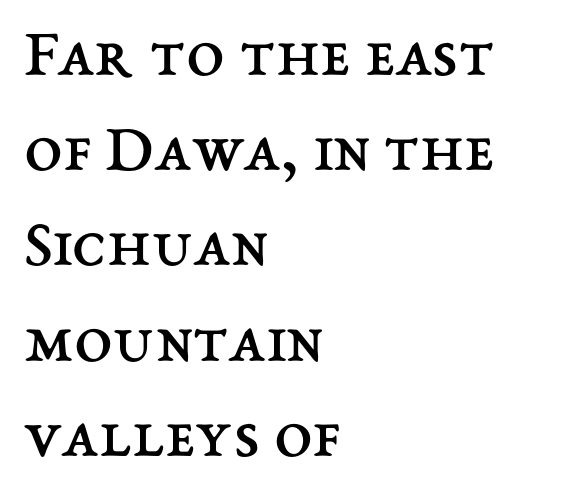
Each letter keeps its own natural width here, so spacing adapts to shape. Is this a heavy cut? Hardly; it is regular or lighter. Honestly, there is no underline to notice here at all. Nobody touched the tracking dial on this one. Whoever set this chose a conventional vertical rhythm. Short and long lines alike share a common starting point at left.
